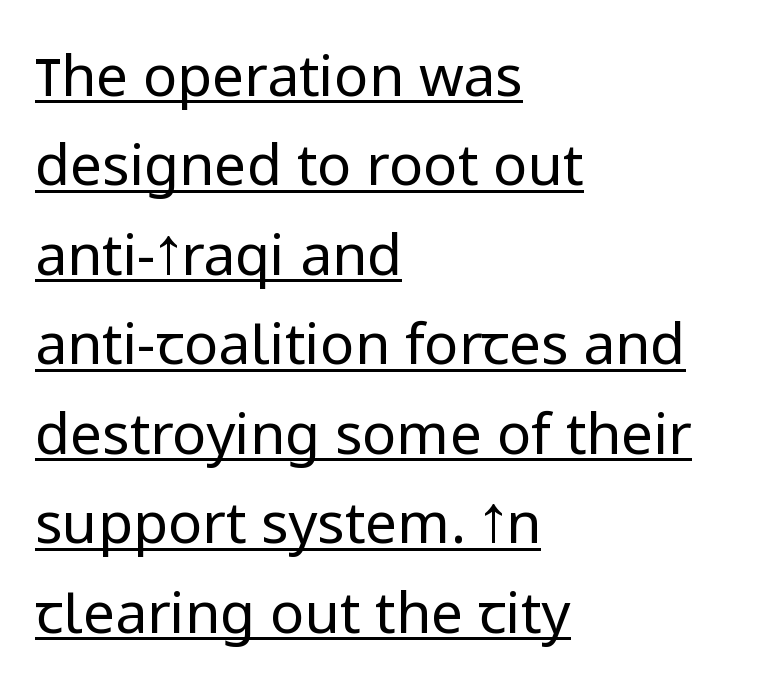
Q: Is the text bold? A: No.
Q: Is the text italic (slanted)? A: No, it is upright.
Q: Is the typeface a serif or a sans-serif typeface? A: Sans-serif.
Q: Is the text underlined? A: Yes.
Q: How is the paragraph aligned? A: Left-aligned.
Q: Is the spacing between letters normal or unusually wide? A: Normal.
Q: Is the spacing between lines tight, normal or loose? A: Normal.
Q: Width (condensed, normal, or wide)? A: Normal.
Q: Stroke contrast? A: Low.
Q: x-height? A: Medium.
Q: Monospaced? A: No.
